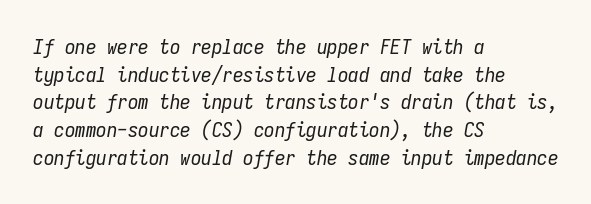
The image shows 21 px text type, italic (leaning right); set left-aligned, normal line spacing (1.32x), normal letter spacing, not underlined.
